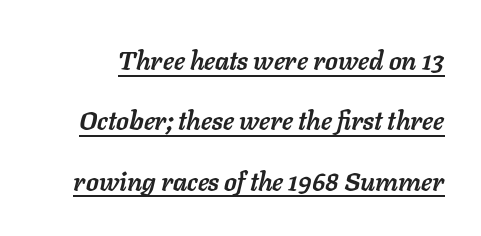
Q: Is the text bold? A: Yes.
Q: Is the text italic (slanted)? A: Yes, it leans right by about 11 degrees.
Q: Is the text underlined? A: Yes.
Q: Is the spacing between letters normal or unusually wide? A: Normal.
Q: Is the spacing between lines tight, normal or loose? A: Loose.
